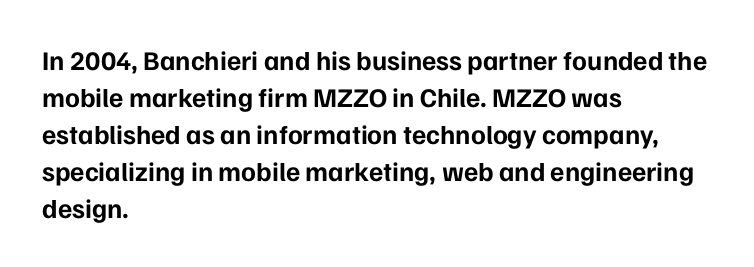
Every character sits straight up, as roman type does. Words appear dense and cohesive because spacing is normal. On the weight axis this lands at bold, roughly 700. In terms of leading, this rendering sits right in the middle.
